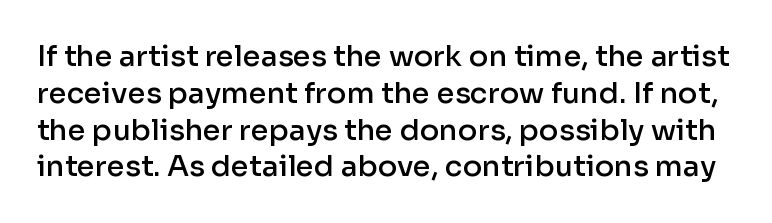
Q: Is the text bold? A: Semi-bold.
Q: Is the text italic (slanted)? A: No, it is upright.
Q: Is the typeface a serif or a sans-serif typeface? A: Sans-serif.
Q: Is the text underlined? A: No.
Q: Is the spacing between letters normal or unusually wide? A: Normal.
Q: Is the spacing between lines tight, normal or loose? A: Normal.
Q: Width (condensed, normal, or wide)? A: Normal.
Q: Stroke contrast? A: Low.
Q: x-height? A: Medium.
Q: Monospaced? A: No.
